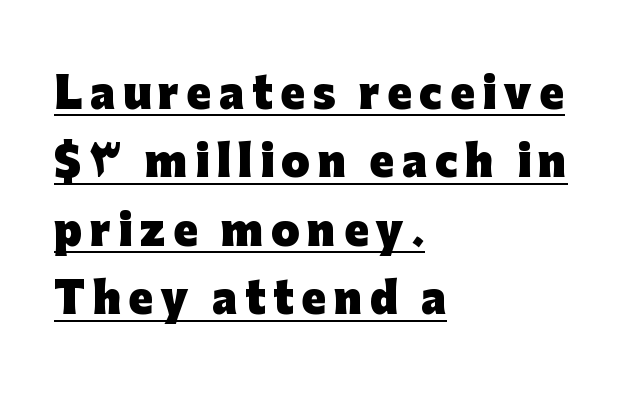
{"serif": "no", "italic": "no", "bold": "yes", "weight": "heavy", "width": "normal", "stroke_contrast": "low", "x_height": "medium", "monospaced": "no", "underline": "yes", "align": "left", "line_spacing": "normal", "line_spacing_ratio": 1.67, "glyph_px": 41}
